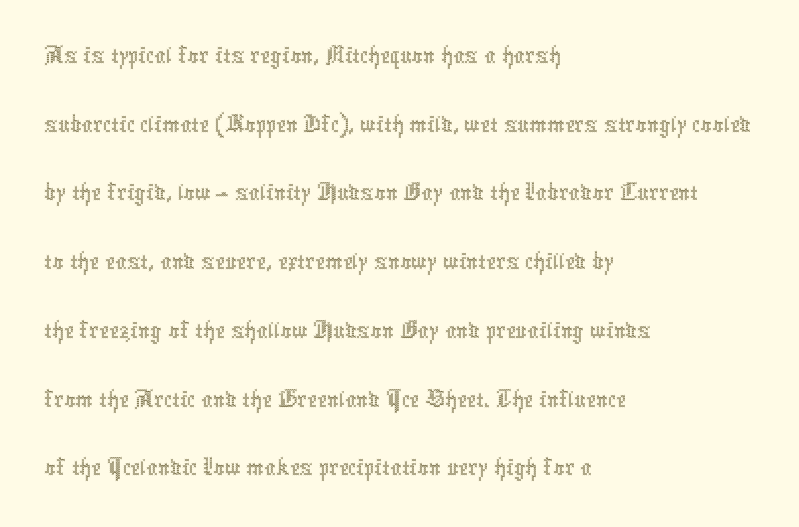
{"italic": "no", "bold": "no", "weight": "thin", "width": "condensed", "x_height": "medium", "monospaced": "no", "underline": "no", "align": "left", "line_spacing": "normal", "line_spacing_ratio": 1.25, "letter_spacing": "normal", "letter_spacing_em": 0.0, "glyph_px": 55}
